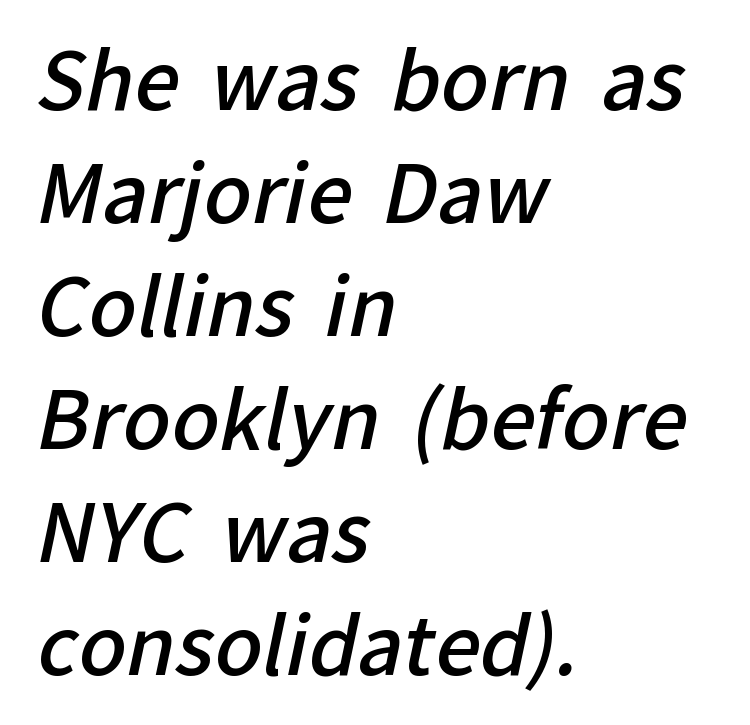
{"serif": "no", "bold": "semi", "weight": "semibold", "width": "normal", "stroke_contrast": "low", "x_height": "medium", "monospaced": "no", "underline": "no", "align": "left", "line_spacing": "normal", "line_spacing_ratio": 1.43, "letter_spacing": "normal", "letter_spacing_em": 0.0, "glyph_px": 79}
